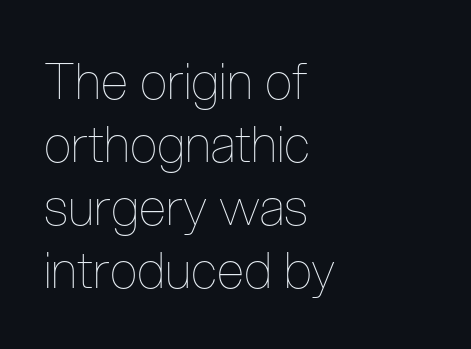
The image shows 50 px thin, condensed type, upright; set left-aligned, normal line spacing (1.26x), normal letter spacing, not underlined; low stroke contrast and a medium x-height.
